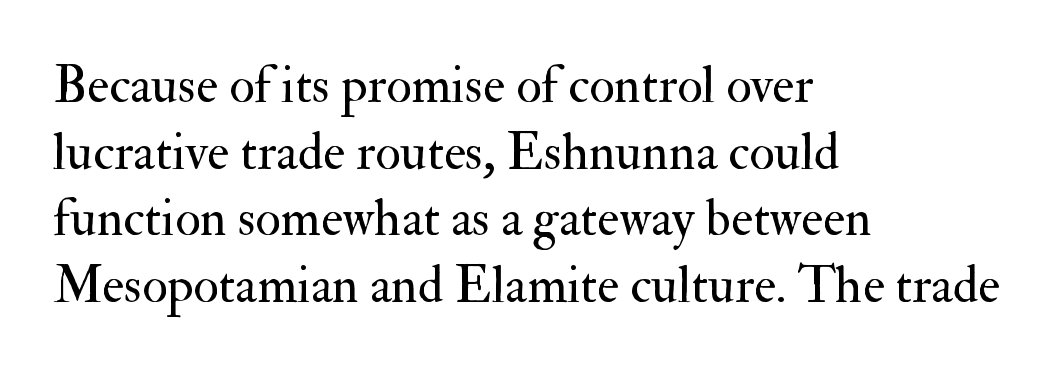
The image shows 52 px regular-weight serif type, upright; set left-aligned, normal line spacing (1.28x), normal letter spacing, not underlined; medium stroke contrast and a small x-height.
